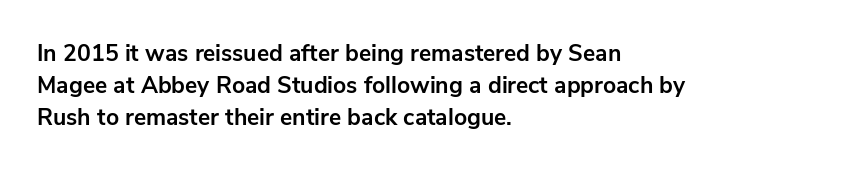
The image shows 23 px bold type, upright; set left-aligned, normal line spacing (1.4x), normal letter spacing, not underlined.
